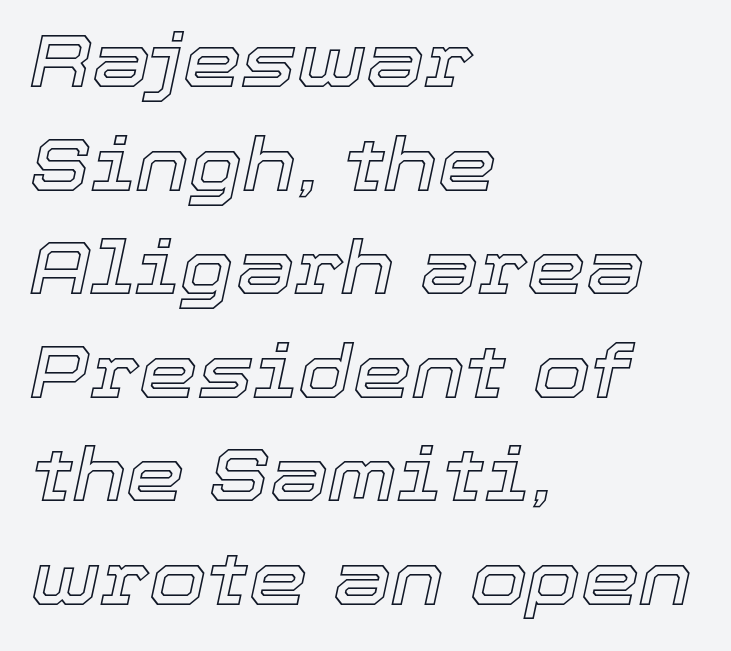
{"italic": "yes", "lean": "right", "slant_degrees": 12, "width": "normal", "x_height": "medium", "monospaced": "no", "underline": "no", "align": "left", "line_spacing": "normal", "line_spacing_ratio": 1.4, "letter_spacing": "normal", "letter_spacing_em": 0.0, "glyph_px": 74}
